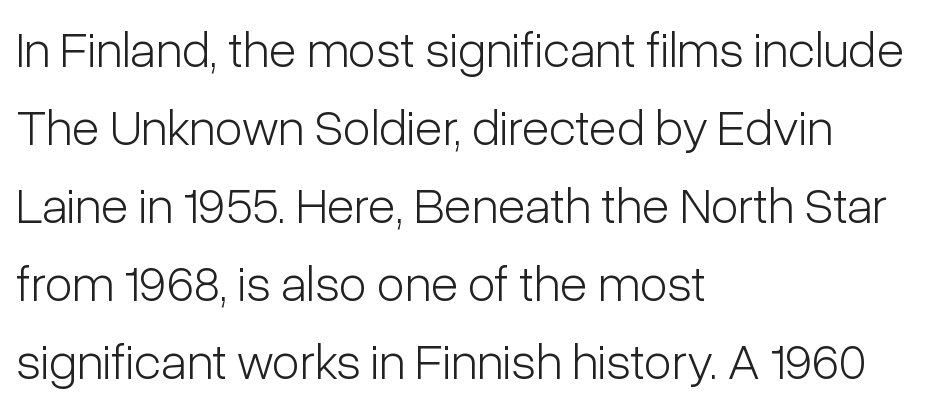
{"serif": "no", "italic": "no", "bold": "no", "weight": "light", "width": "condensed", "stroke_contrast": "low", "x_height": "medium", "monospaced": "no", "underline": "no", "align": "left", "line_spacing": "normal", "line_spacing_ratio": 1.53, "letter_spacing": "normal", "letter_spacing_em": 0.0, "glyph_px": 51}
